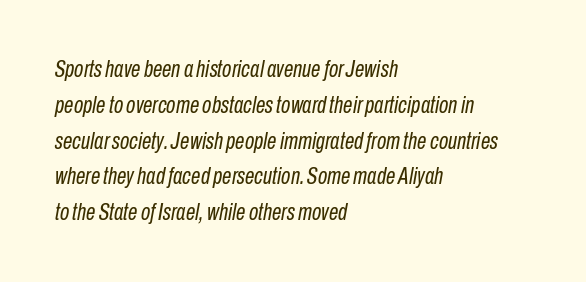
Bold? No — there's no thickening of the strokes. The tracking reads as untouched default to a designer's eye. A typesetter would call this leading conventional body-copy spacing. The specimen reads as italic at a glance.
